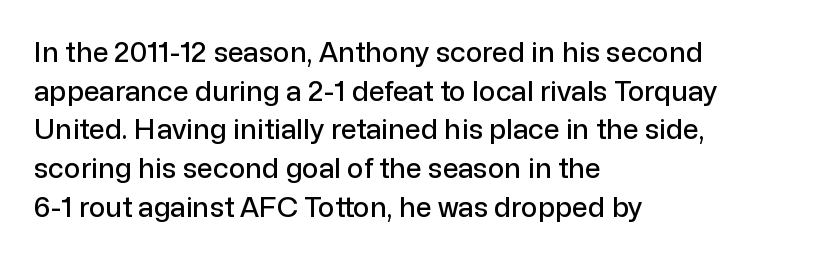
The image shows 28 px sans-serif type, upright; set left-aligned, normal line spacing (1.38x), normal letter spacing, not underlined; low stroke contrast and a medium x-height.
